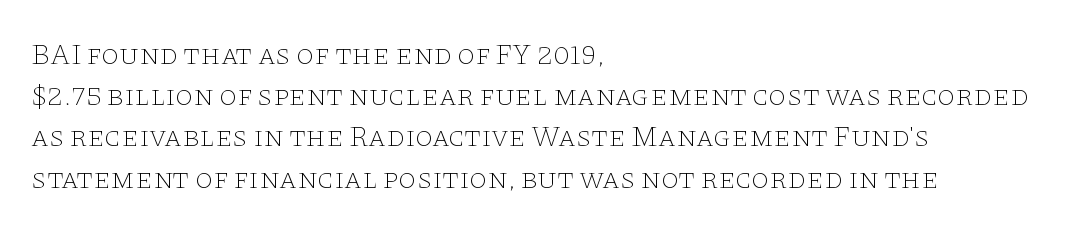
These lines are set flush left with a ragged right edge. To sum up the face: it has serifs. Regular leading. This rendering features lettering with no underline. Short note: letters normally spaced. A light-to-regular cut is what we see here.
